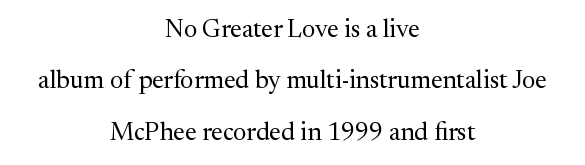
{"italic": "no", "bold": "no", "underline": "no", "align": "center", "line_spacing": "loose", "line_spacing_ratio": 2.06, "letter_spacing": "normal", "letter_spacing_em": 0.0, "glyph_px": 25}
